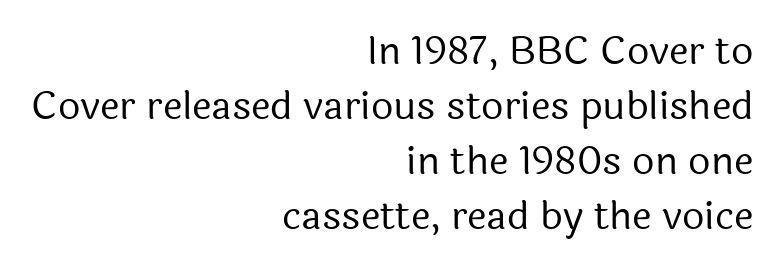
Q: Is the text bold? A: No.
Q: Is the text italic (slanted)? A: No, it is upright.
Q: Is the typeface a serif or a sans-serif typeface? A: Sans-serif.
Q: Is the text underlined? A: No.
Q: How is the paragraph aligned? A: Right-aligned.
Q: Is the spacing between letters normal or unusually wide? A: Normal.
Q: Is the spacing between lines tight, normal or loose? A: Normal.
Q: Width (condensed, normal, or wide)? A: Normal.
Q: x-height? A: Medium.
Q: Monospaced? A: No.
